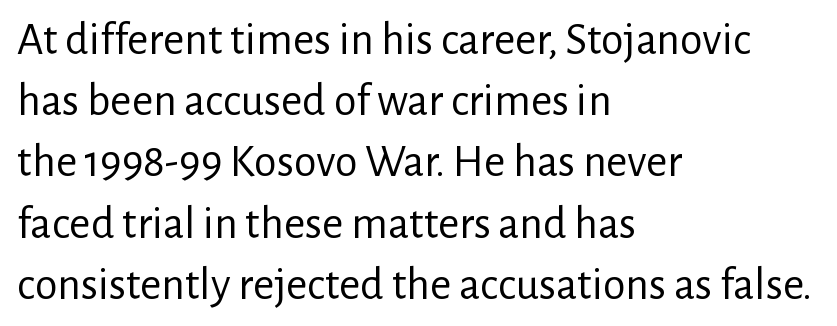
{"serif": "no", "italic": "no", "bold": "no", "weight": "regular", "width": "normal", "stroke_contrast": "low", "x_height": "medium", "monospaced": "no", "underline": "no", "align": "left", "line_spacing": "normal", "line_spacing_ratio": 1.33, "letter_spacing": "normal", "letter_spacing_em": 0.0, "glyph_px": 46}
